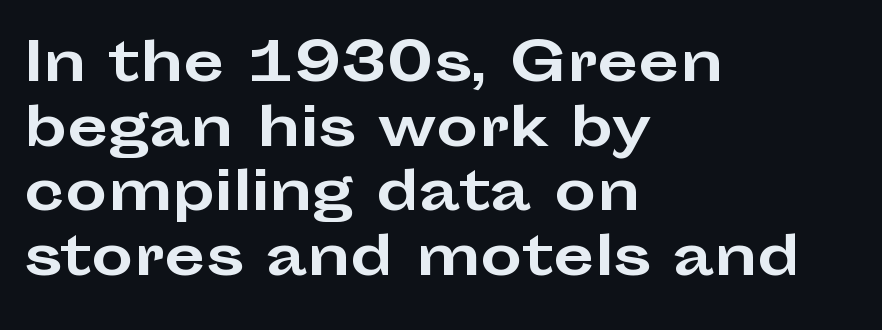
Q: Is the text bold? A: Yes.
Q: Is the text italic (slanted)? A: No, it is upright.
Q: Is the typeface a serif or a sans-serif typeface? A: Sans-serif.
Q: Is the text underlined? A: No.
Q: How is the paragraph aligned? A: Left-aligned.
Q: Is the spacing between letters normal or unusually wide? A: Normal.
Q: Width (condensed, normal, or wide)? A: Wide.
Q: Stroke contrast? A: Low.
Q: x-height? A: Medium.
Q: Monospaced? A: No.
